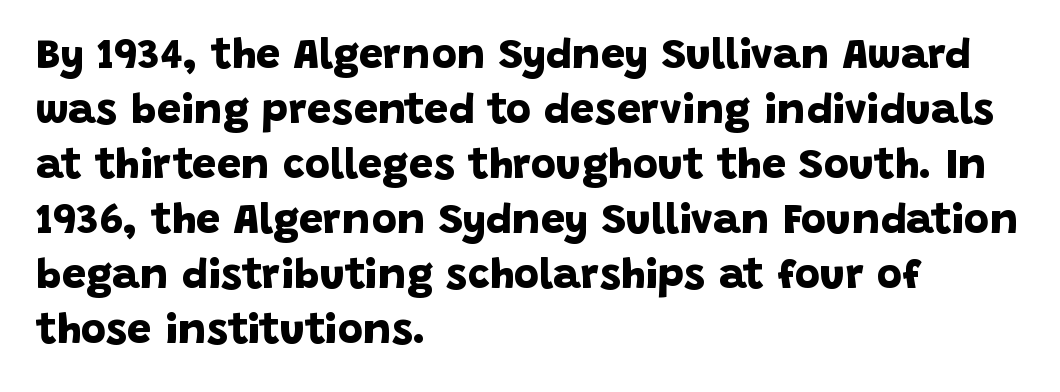
{"serif": "no", "bold": "yes", "weight": "bold", "width": "normal", "stroke_contrast": "low", "x_height": "large", "monospaced": "no", "underline": "no", "align": "left", "line_spacing": "normal", "line_spacing_ratio": 1.28, "letter_spacing": "normal", "letter_spacing_em": 0.0, "glyph_px": 43}
